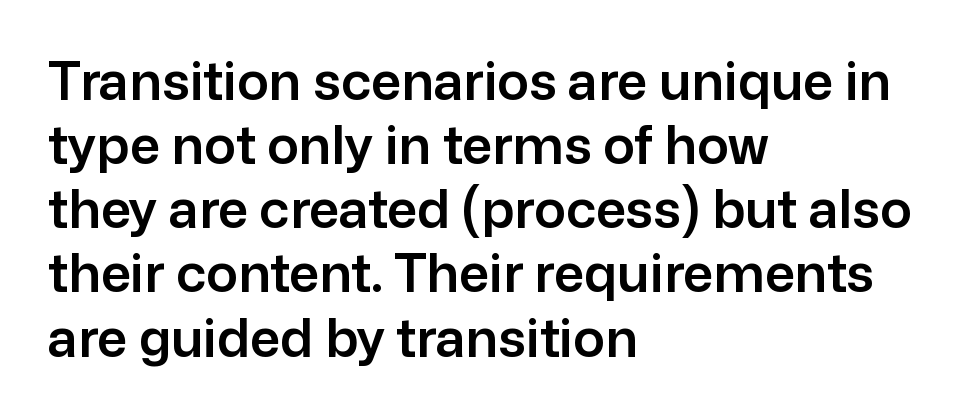
The image shows 53 px sans-serif type, upright; set left-aligned, line spacing 1.21x, normal letter spacing, not underlined; low stroke contrast and a medium x-height.
